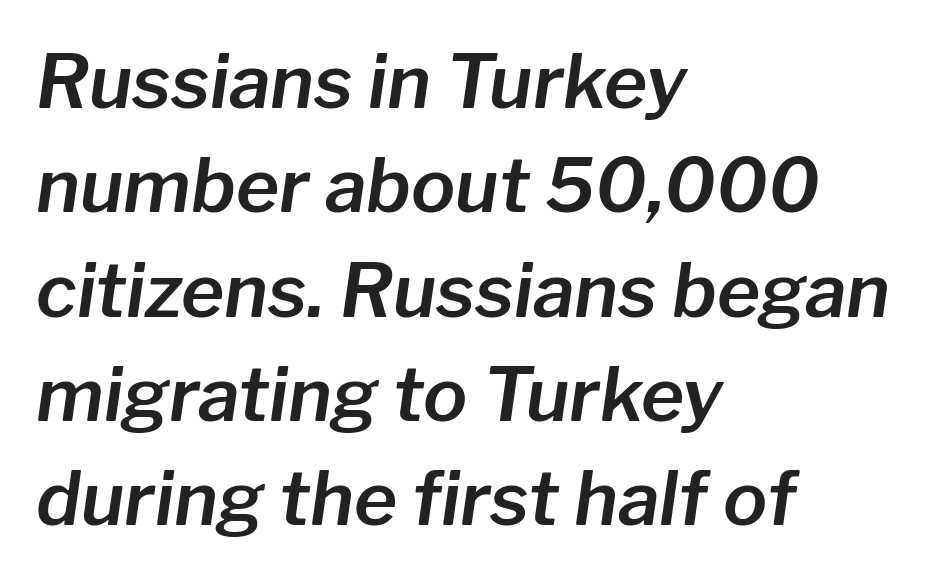
You could not count columns in this text — the font is proportionally spaced. Check the space under the baseline: it is left empty. Every row of glyphs begins at an identical x-position on the left. Leading: standard.
